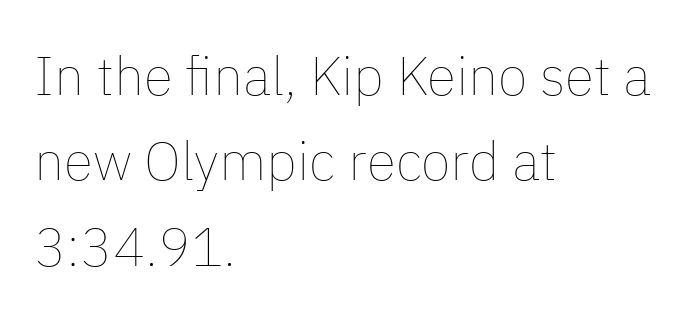
What's the leading like? Ordinary, nothing unusual. Underline: absent. No italicization has been applied; the sample stays upright. Every row of glyphs begins at an identical x-position on the left. A quiet, ordinary-to-light weight characterises the typeface. These lines are rendered in a variable-pitch font.
